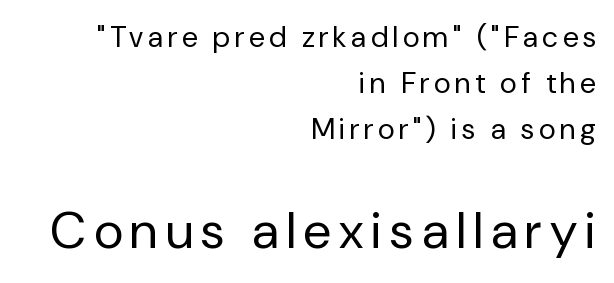
Q: Is the text bold? A: No.
Q: Is the text italic (slanted)? A: No, it is upright.
Q: Is the typeface a serif or a sans-serif typeface? A: Sans-serif.
Q: Is the text underlined? A: No.
Q: How is the paragraph aligned? A: Right-aligned.
Q: Is the spacing between lines tight, normal or loose? A: Normal.
Q: Which block of text is set in a larger size, the first (top) or the second (bottom)? A: The second (bottom) one.
Q: Width (condensed, normal, or wide)? A: Normal.
Q: Stroke contrast? A: Low.
Q: x-height? A: Medium.
Q: Monospaced? A: No.
